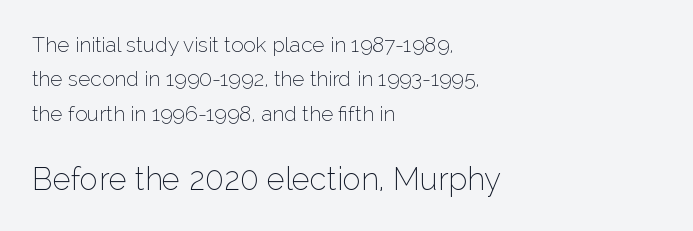
The image shows 31 px thin sans-serif type, upright; set left-aligned, normal line spacing (1.64x), normal letter spacing, not underlined; the second (bottom) block is 1.48x larger; low stroke contrast and a medium x-height.
